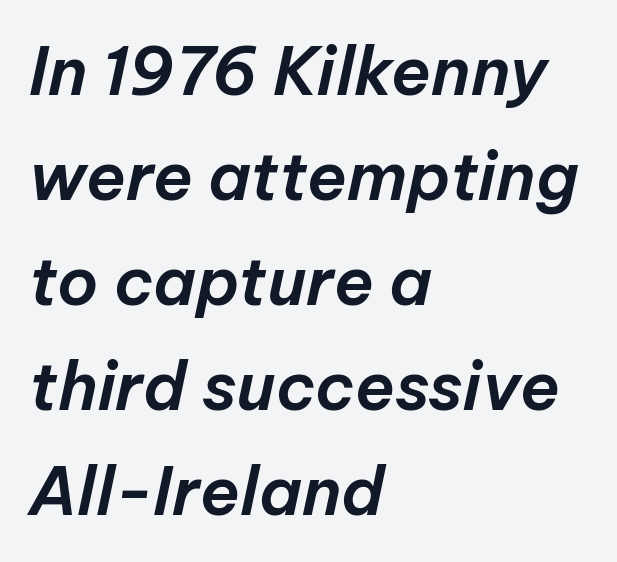
The image shows 66 px text type, italic (leaning right); set left-aligned, normal line spacing (1.59x), normal letter spacing, not underlined; low stroke contrast and a medium x-height.
